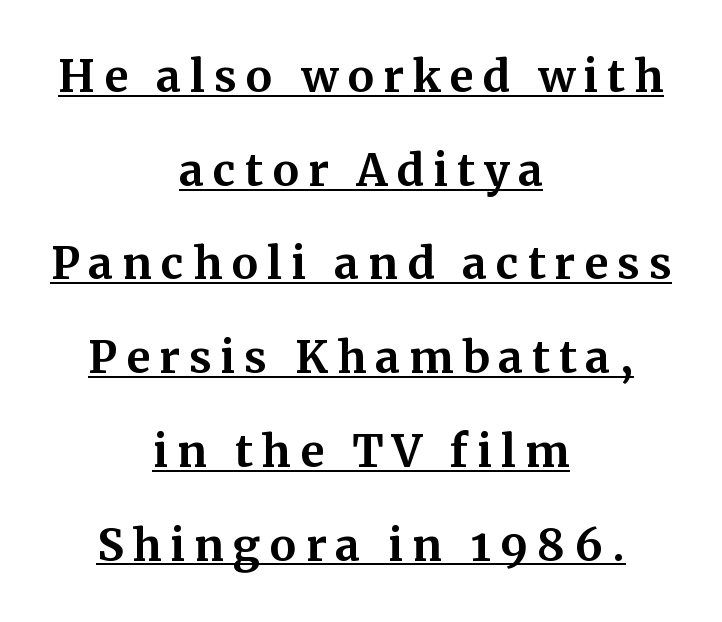
The image shows 44 px bold serif type, upright; set centered, loose line spacing (2.13x), unusually wide letter spacing (+0.2 em), underlined; medium stroke contrast and a medium x-height.
